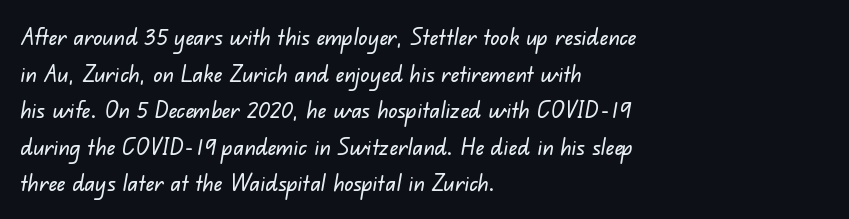
Caption: multi-line text, flush left, ragged right. Only glyphs here, with clear space below each row. Vertically, the passage feels balanced, rows spaced as you'd expect. Here the glyphs are tracked normally, forming tight word shapes.
